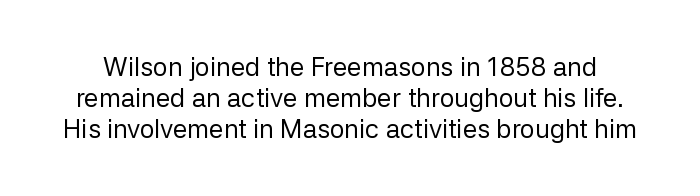
Q: Is the text bold? A: No.
Q: Is the text italic (slanted)? A: No, it is upright.
Q: Is the text underlined? A: No.
Q: Is the spacing between letters normal or unusually wide? A: Normal.
